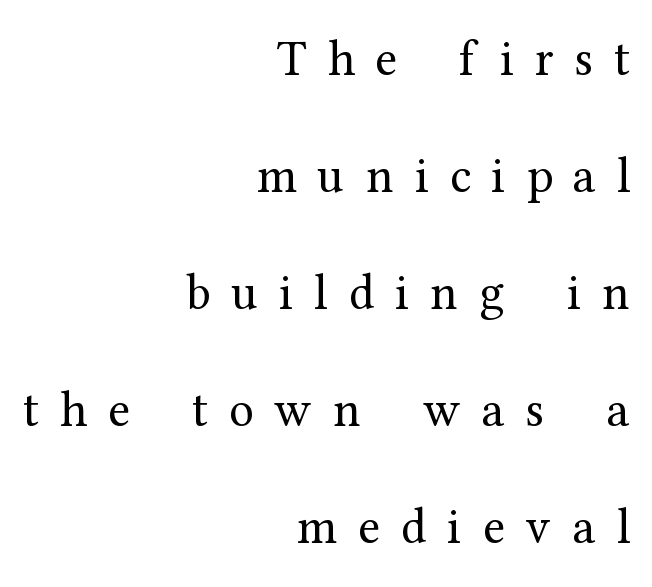
Stems here are at most as thick as an everyday book face. The type family on display is of the serif kind. Upright lettering throughout. Glance below the letters and you will spot only blank space. The setting favours the right margin, as signatures and pull-quotes sometimes do.
